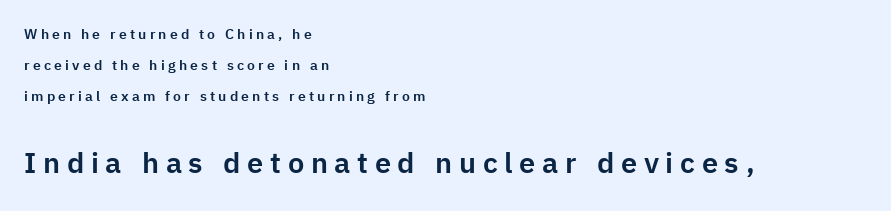
{"serif": "no", "italic": "no", "width": "normal", "stroke_contrast": "low", "x_height": "medium", "monospaced": "no", "underline": "no", "align": "left", "line_spacing": "loose", "line_spacing_ratio": 2.23, "letter_spacing": "wide", "letter_spacing_em": 0.23, "larger_block": "second", "size_ratio": 2.07, "glyph_px": 29}
